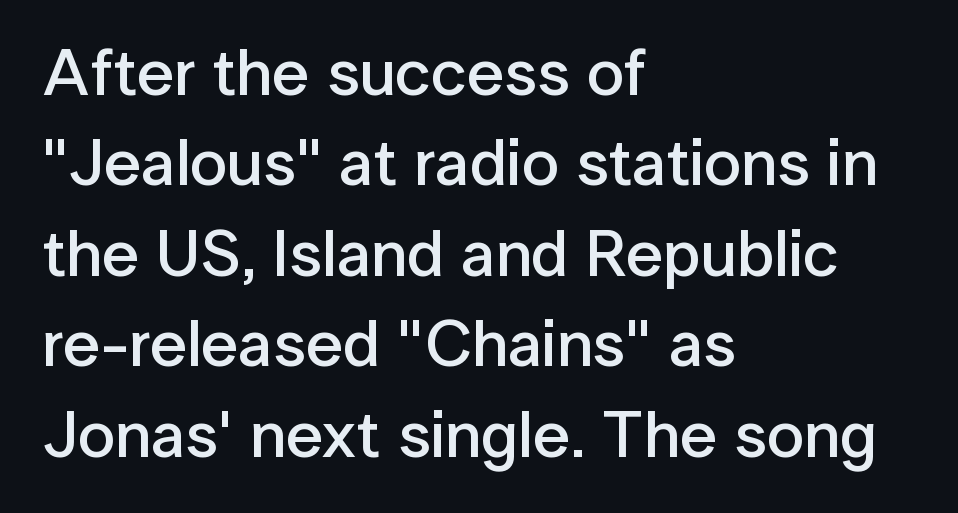
Is this a sans? Yes — the strokes have no serifs. How would I describe the line gaps? Plain and ordinary. Each letter keeps its own natural width here, so spacing adapts to shape. Compared with a centered layout, this one pins lines to the left instead.
